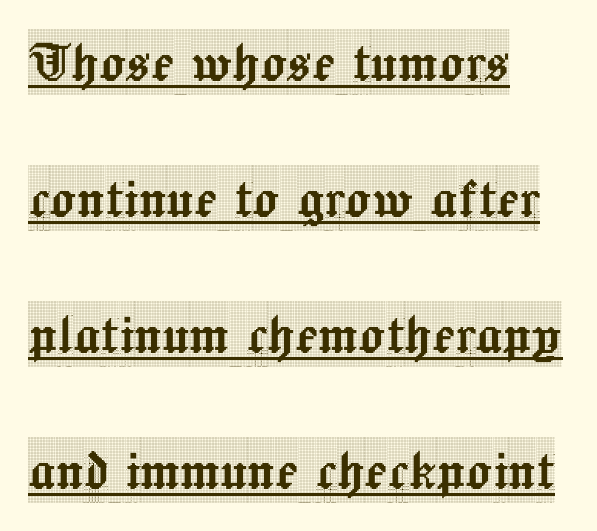
The image shows 66 px condensed serif type, upright; set left-aligned, loose line spacing (2.06x), normal letter spacing, underlined; a large x-height.
